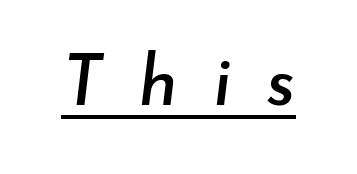
The image shows 71 px text type, italic (leaning right); set unusually wide letter spacing (+0.49 em), underlined; low stroke contrast and a small x-height.
